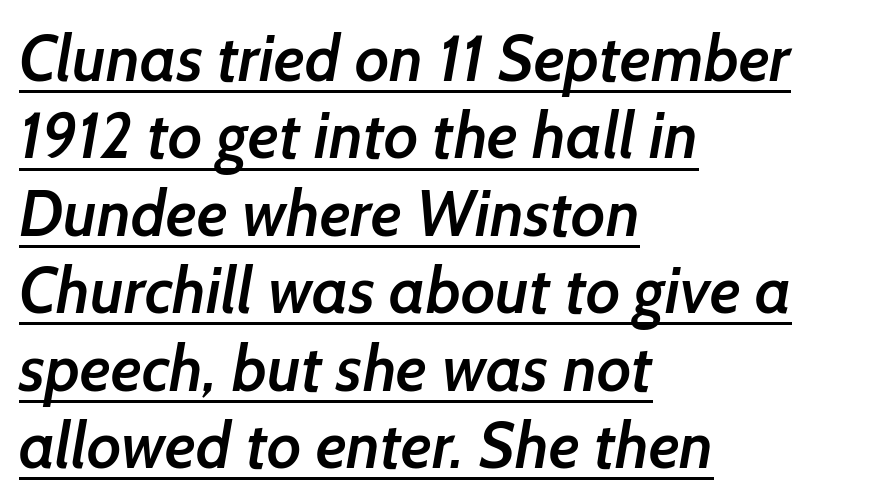
Q: Is the text bold? A: Semi-bold.
Q: Is the typeface a serif or a sans-serif typeface? A: Sans-serif.
Q: Is the text underlined? A: Yes.
Q: How is the paragraph aligned? A: Left-aligned.
Q: Is the spacing between letters normal or unusually wide? A: Normal.
Q: Width (condensed, normal, or wide)? A: Normal.
Q: Stroke contrast? A: Low.
Q: x-height? A: Medium.
Q: Monospaced? A: No.
